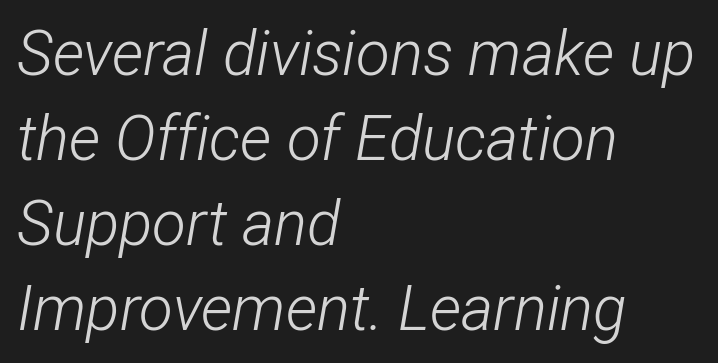
{"italic": "yes", "lean": "right", "slant_degrees": 12, "bold": "no", "weight": "light", "width": "condensed", "stroke_contrast": "low", "x_height": "medium", "monospaced": "no", "underline": "no", "align": "left", "line_spacing": "normal", "line_spacing_ratio": 1.37, "letter_spacing": "normal", "letter_spacing_em": 0.0, "glyph_px": 62}
